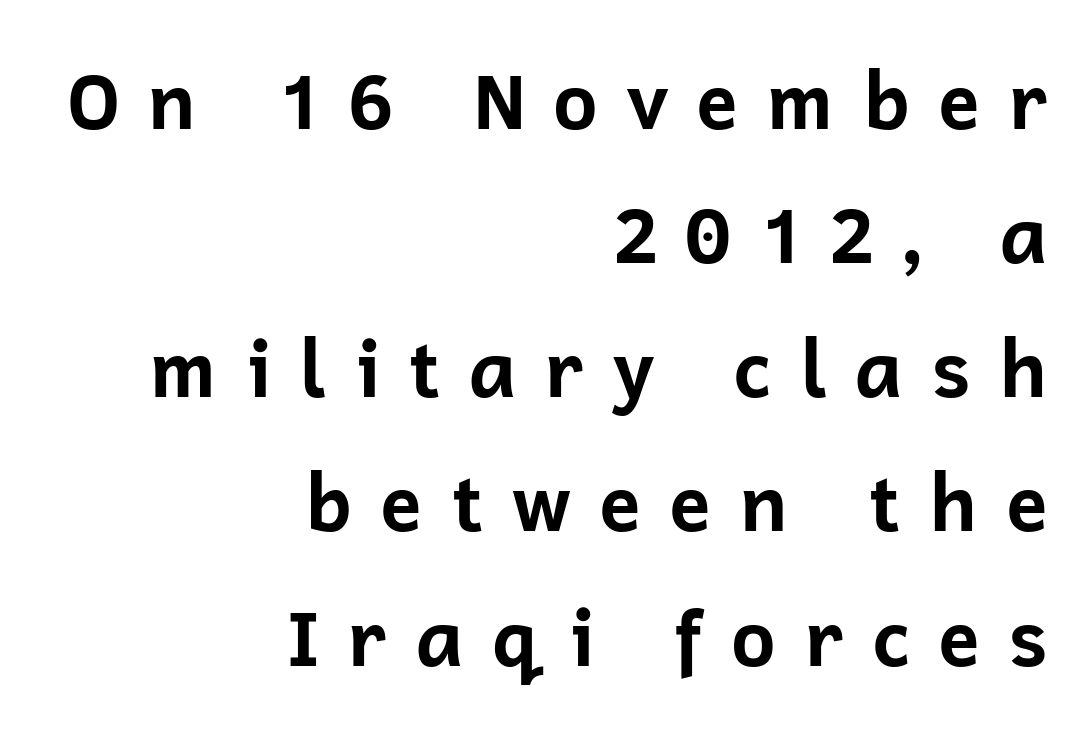
It's the straight-up-and-down kind of type. Honestly, there is no underline to notice here at all. The typesetting leans heavy: a genuine bold. Substantial extra tracking has been applied to these lines. The rendering shows plain stroke endings on the letterforms — a sans-serif design.
